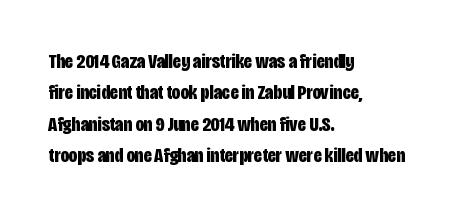
The passage shown is emphatically bold. The specimen reads as upright at a glance. Alignment: flush left. What stands out about the letter spacing? Nothing — it is the standard amount. The block of text has a typical density, with ordinary space between rows. The words here are not underlined.
